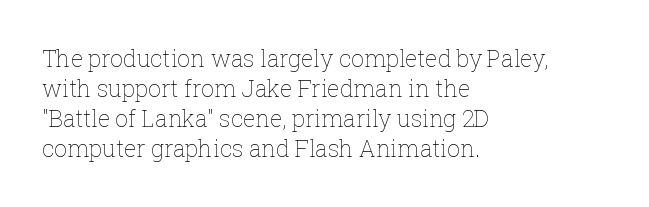
Teacher's note: observe the even left margin — that is flush-left alignment. Does extra space separate the letters? No, they use regular spacing. In terms of posture, this sample is upright. The glyphs are unaccompanied by any horizontal stroke below them. The lines sit at an ordinary, default distance from one another.
